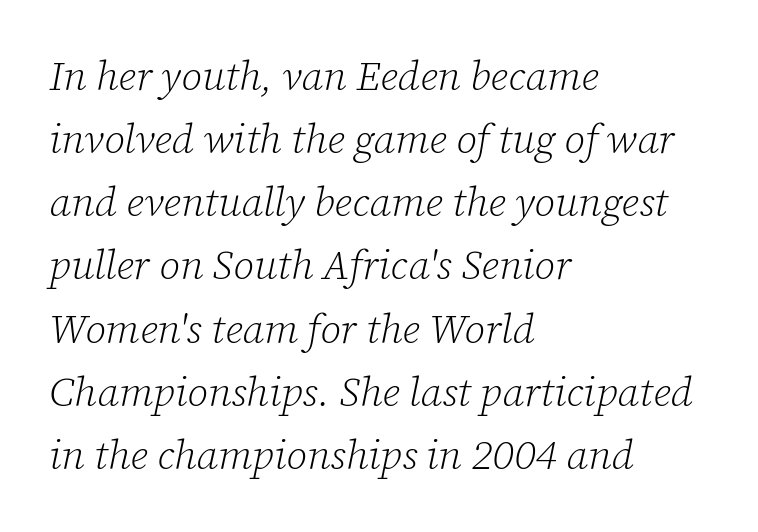
Q: Is the text bold? A: No.
Q: Is the text italic (slanted)? A: Yes, it leans right by about 12 degrees.
Q: Is the typeface a serif or a sans-serif typeface? A: Serif.
Q: Is the text underlined? A: No.
Q: How is the paragraph aligned? A: Left-aligned.
Q: Is the spacing between letters normal or unusually wide? A: Normal.
Q: Is the spacing between lines tight, normal or loose? A: Normal.
Q: Width (condensed, normal, or wide)? A: Normal.
Q: Stroke contrast? A: Low.
Q: x-height? A: Medium.
Q: Monospaced? A: No.
